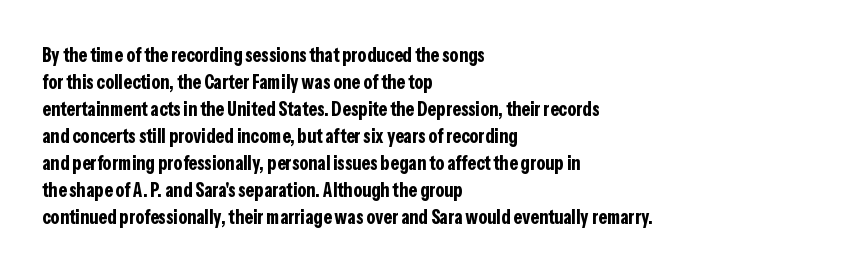
{"italic": "no", "bold": "yes", "underline": "no", "align": "left", "line_spacing": "normal", "line_spacing_ratio": 1.35, "letter_spacing": "normal", "letter_spacing_em": 0.0, "glyph_px": 20}
